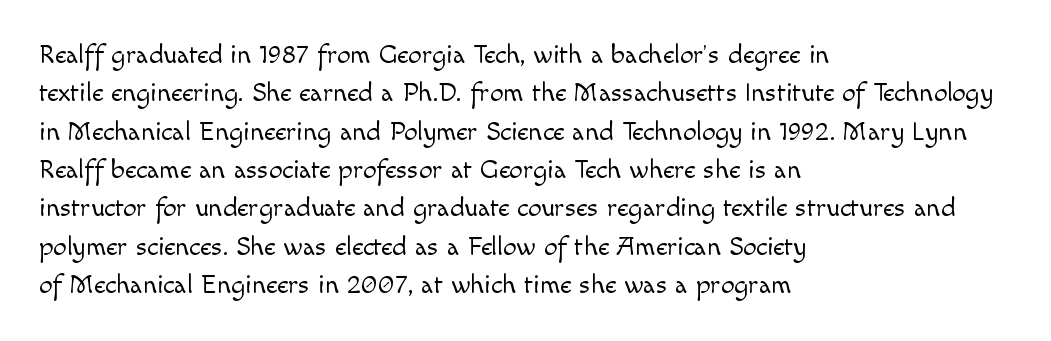
Q: Is the text bold? A: No.
Q: Is the text italic (slanted)? A: No, it is upright.
Q: Is the text underlined? A: No.
Q: How is the paragraph aligned? A: Left-aligned.
Q: Is the spacing between letters normal or unusually wide? A: Normal.
Q: Is the spacing between lines tight, normal or loose? A: Normal.
